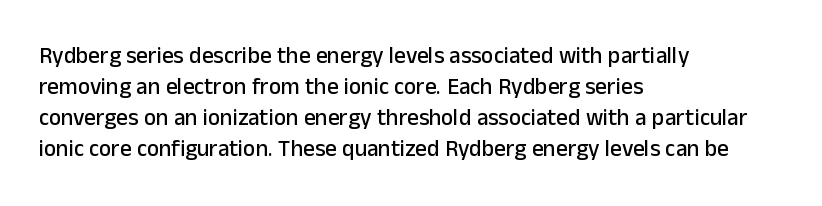
The designer left line spacing at the default. Glance below the letters and you will spot only blank space. The letters sit at their default tracking, neither squeezed nor spread. If you drew a line through each stem, it would be perfectly vertical. The compositor pushed each line to the left boundary.
